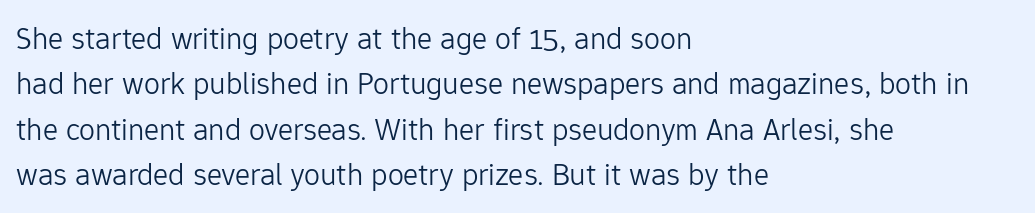
The image shows 32 px light sans-serif type, upright; set left-aligned, normal line spacing (1.42x), normal letter spacing, not underlined; low stroke contrast and a medium x-height.
